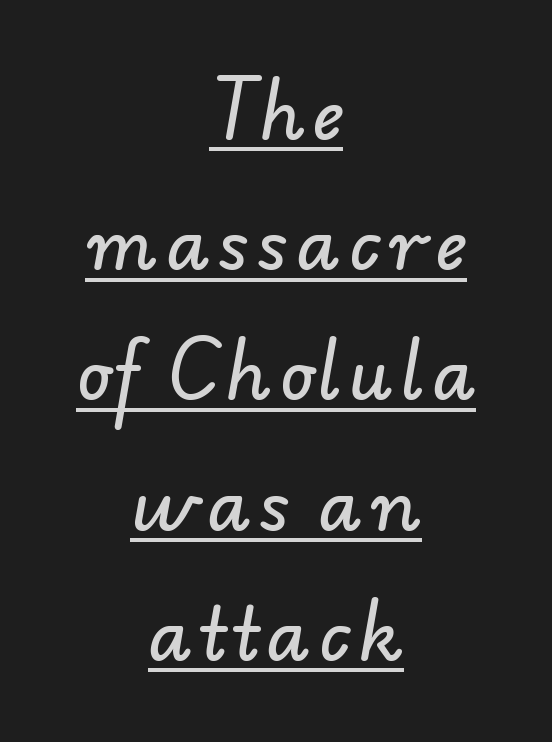
{"serif": "no", "width": "normal", "stroke_contrast": "low", "x_height": "small", "monospaced": "no", "underline": "yes", "align": "center", "line_spacing_ratio": 1.86, "glyph_px": 70}
